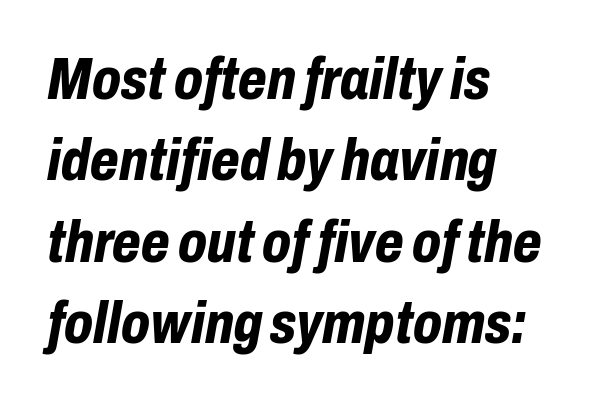
Varying glyph widths throughout — classic text-font behaviour. Beneath every word, the page is bare. Heavy-handed strokes throughout: this text is bold. Glyph-to-glyph distance matches everyday printed text. One glance says typical: line gaps are just what's usual.
